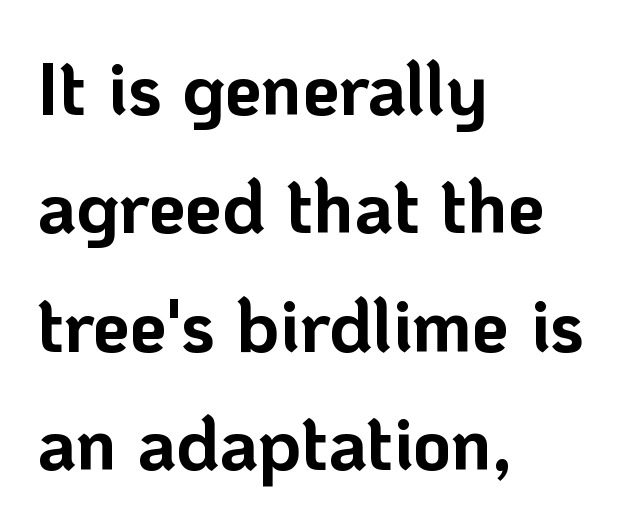
Q: Is the text bold? A: Yes.
Q: Is the text italic (slanted)? A: No, it is upright.
Q: Is the typeface a serif or a sans-serif typeface? A: Sans-serif.
Q: Is the text underlined? A: No.
Q: How is the paragraph aligned? A: Left-aligned.
Q: Is the spacing between letters normal or unusually wide? A: Normal.
Q: Is the spacing between lines tight, normal or loose? A: Normal.
Q: Width (condensed, normal, or wide)? A: Normal.
Q: Stroke contrast? A: Low.
Q: x-height? A: Medium.
Q: Monospaced? A: No.
